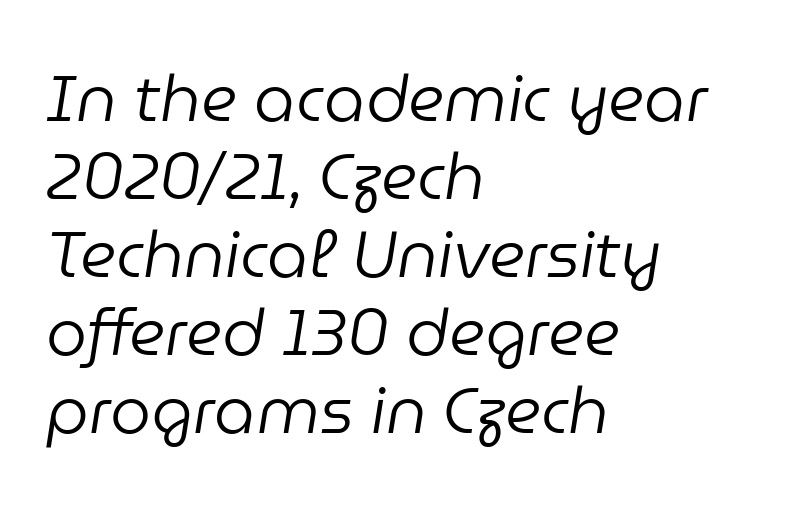
{"italic": "yes", "lean": "right", "slant_degrees": 9, "bold": "no", "weight": "regular", "width": "normal", "stroke_contrast": "low", "x_height": "medium", "monospaced": "no", "underline": "no", "align": "left", "line_spacing_ratio": 1.2, "letter_spacing": "normal", "letter_spacing_em": 0.0, "glyph_px": 65}
